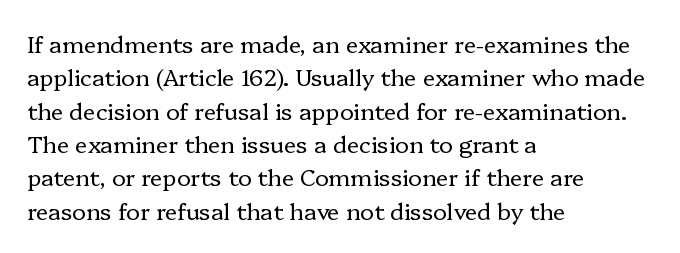
How would I describe the line gaps? Plain and ordinary. Just letters on the line, the space beneath them empty. Alignment: flush left. In terms of posture, this sample is upright.
